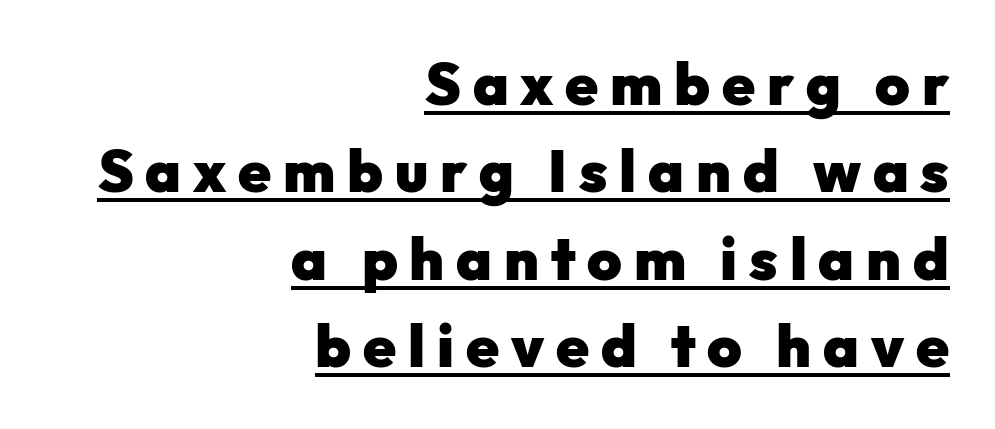
{"serif": "no", "italic": "no", "bold": "yes", "weight": "heavy", "width": "normal", "stroke_contrast": "low", "x_height": "medium", "monospaced": "no", "underline": "yes", "align": "right", "line_spacing": "normal", "line_spacing_ratio": 1.48, "letter_spacing": "wide", "letter_spacing_em": 0.2, "glyph_px": 59}
